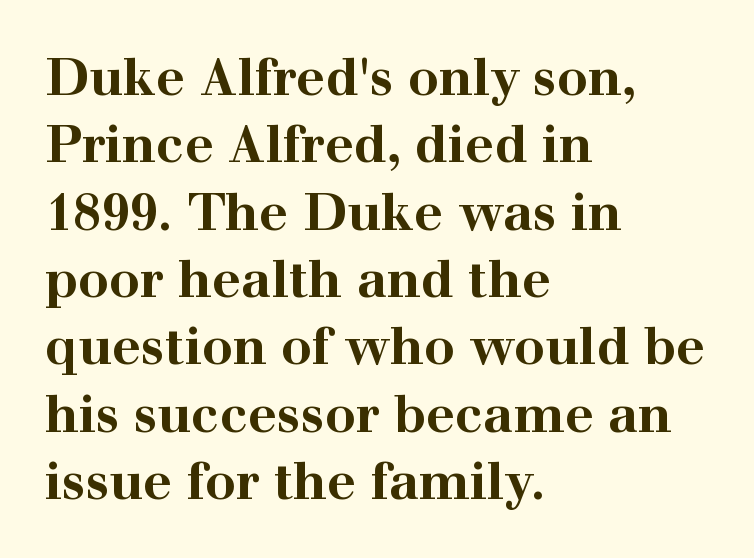
{"serif": "yes", "italic": "no", "bold": "yes", "weight": "bold", "width": "wide", "stroke_contrast": "high", "x_height": "medium", "monospaced": "no", "underline": "no", "align": "left", "line_spacing": "normal", "line_spacing_ratio": 1.32, "letter_spacing": "normal", "letter_spacing_em": 0.0, "glyph_px": 51}
